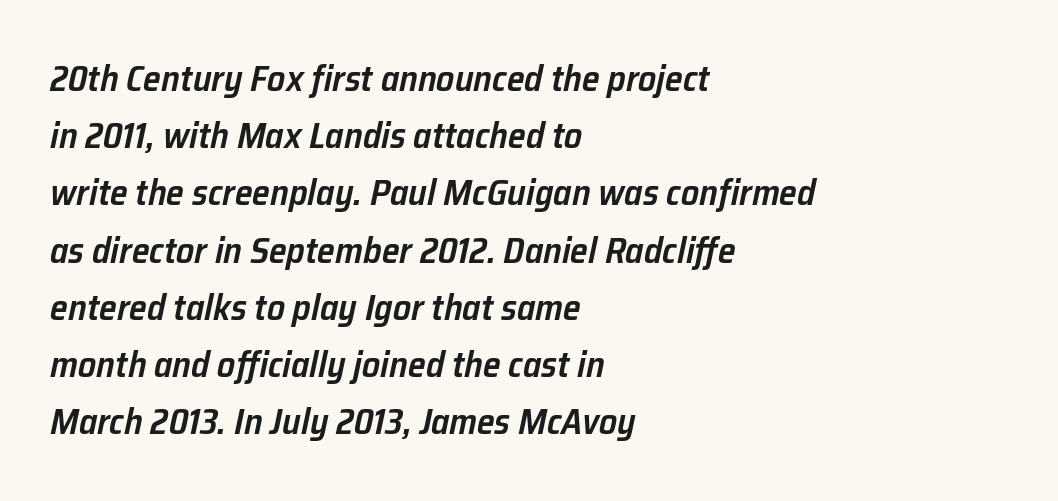
The sample has been set in demibold, a notch under bold. The strip under each line holds only bare page. Reading down the block, your eye returns to a fixed left position each line. Characters follow at the spacing the type designer built in. Each letter keeps its own natural width here, so spacing adapts to shape. What's the leading like? Ordinary, nothing unusual.
